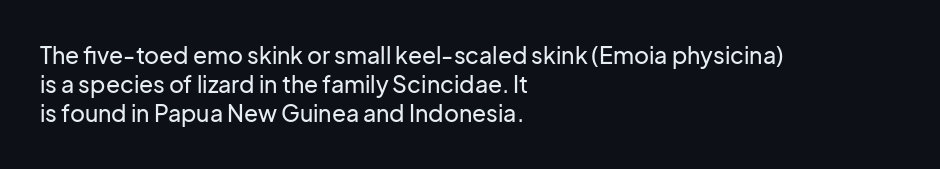
The image shows 23 px text type, upright; set left-aligned, normal line spacing (1.27x), normal letter spacing, not underlined.
